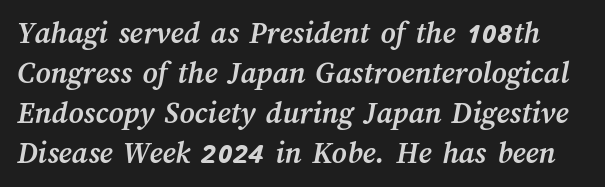
The image shows 32 px semibold type; set normal line spacing (1.25x), normal letter spacing, not underlined; medium stroke contrast and a medium x-height.
